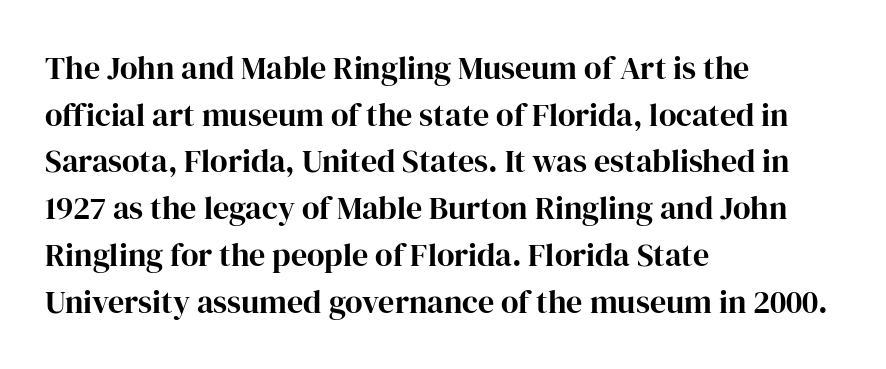
{"serif": "yes", "italic": "no", "width": "normal", "stroke_contrast": "high", "x_height": "medium", "monospaced": "no", "underline": "no", "align": "left", "line_spacing": "normal", "line_spacing_ratio": 1.46, "letter_spacing": "normal", "letter_spacing_em": 0.0, "glyph_px": 32}
